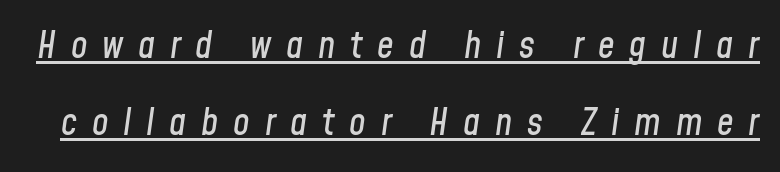
{"italic": "yes", "lean": "right", "slant_degrees": 8, "width": "condensed", "stroke_contrast": "low", "x_height": "medium", "monospaced": "no", "underline": "yes", "line_spacing": "loose", "line_spacing_ratio": 2.09, "letter_spacing": "wide", "letter_spacing_em": 0.4, "glyph_px": 37}
